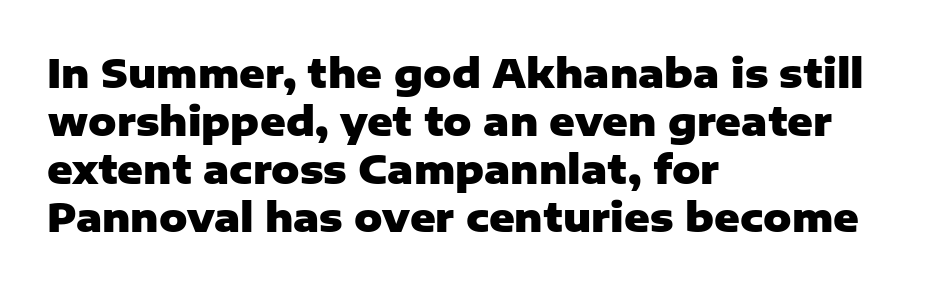
The image shows 39 px heavy sans-serif type, upright; set left-aligned, line spacing 1.23x, normal letter spacing, not underlined; low stroke contrast and a medium x-height.
